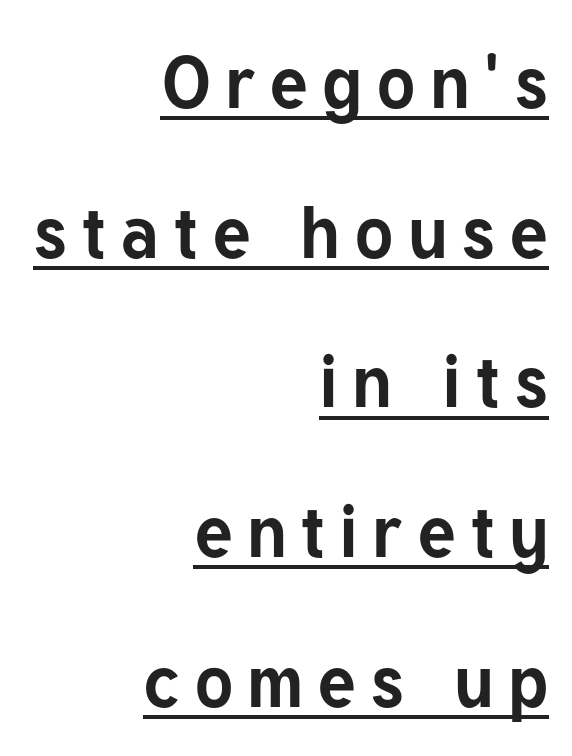
Q: Is the text bold? A: Yes.
Q: Is the text italic (slanted)? A: No, it is upright.
Q: Is the typeface a serif or a sans-serif typeface? A: Sans-serif.
Q: Is the text underlined? A: Yes.
Q: How is the paragraph aligned? A: Right-aligned.
Q: Is the spacing between lines tight, normal or loose? A: Loose.
Q: Width (condensed, normal, or wide)? A: Normal.
Q: Stroke contrast? A: Low.
Q: x-height? A: Medium.
Q: Monospaced? A: No.
